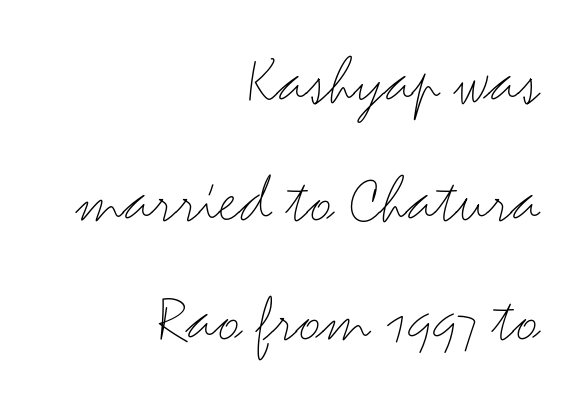
The image shows 70 px light, wide sans-serif type; set right-aligned, normal line spacing (1.7x), normal letter spacing, not underlined; medium stroke contrast and a small x-height.
